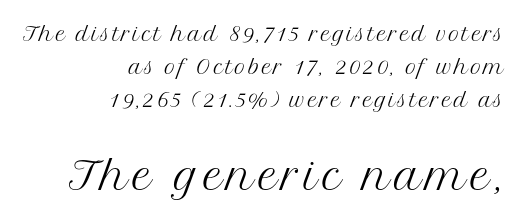
The space directly below the letters is spotless. Summary of weight: not heavy and not bold. Note the varied advance widths — an 'i' is clearly narrower than an 'm'. What kind of face is this? One with serifs.
